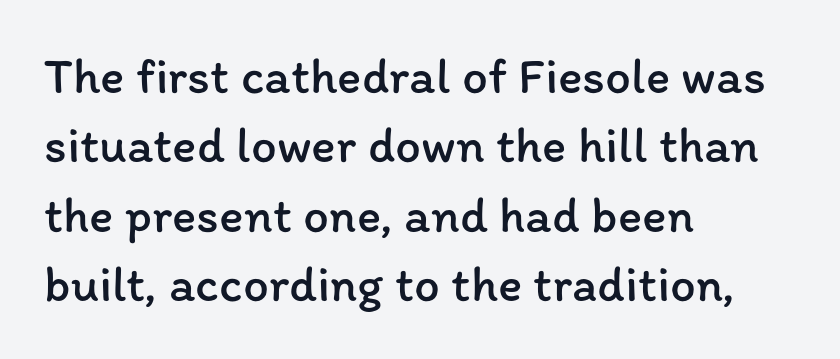
The image shows 51 px regular-weight type, upright; set left-aligned, normal line spacing (1.36x), normal letter spacing, not underlined; low stroke contrast and a medium x-height.
